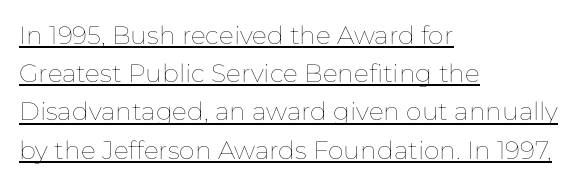
{"italic": "no", "bold": "no", "underline": "yes", "align": "left", "line_spacing": "normal", "line_spacing_ratio": 1.53, "letter_spacing": "normal", "letter_spacing_em": 0.0, "glyph_px": 25}
